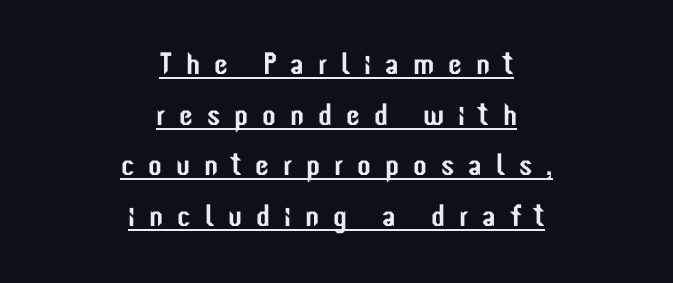
The letters advance in unequal steps, a hallmark of proportional type. Quick note: underline on. Normally led — the rows are evenly, conventionally spaced. Between one letter and the next there's a generous, obvious gap. This sample uses an upright cut, with every glyph sitting square on the baseline. A centered setting, common on invitations and titles, is used for this passage.
